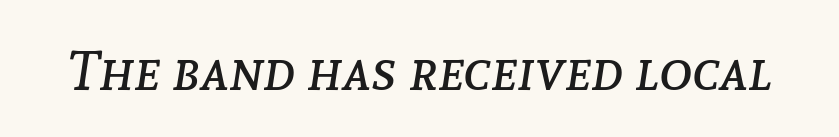
Q: Is the text bold? A: No.
Q: Is the text italic (slanted)? A: Yes, it leans right by about 8 degrees.
Q: Is the text underlined? A: No.
Q: Is the spacing between letters normal or unusually wide? A: Normal.
Q: Width (condensed, normal, or wide)? A: Normal.
Q: Stroke contrast? A: Low.
Q: x-height? A: Medium.
Q: Monospaced? A: No.
